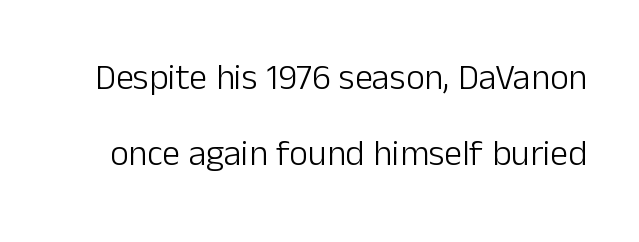
The image shows 36 px light sans-serif type, upright; set loose line spacing (2.12x), normal letter spacing, not underlined; low stroke contrast and a medium x-height.
